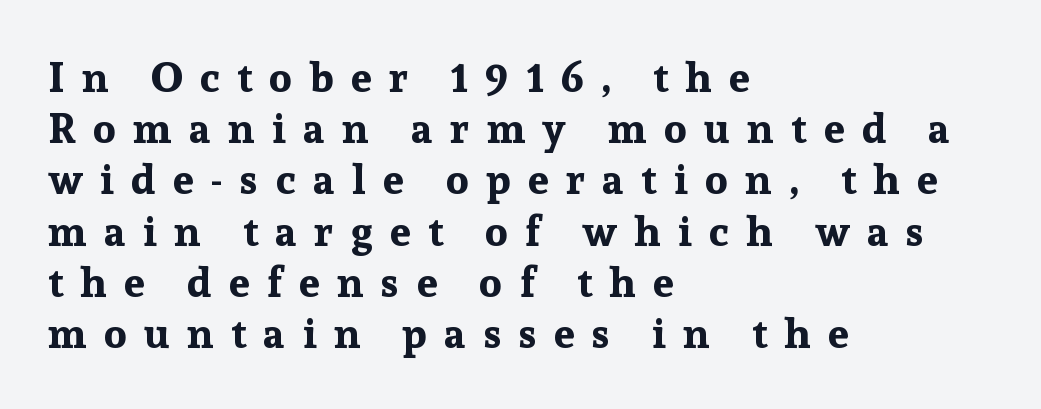
Q: Is the text bold? A: Yes.
Q: Is the text italic (slanted)? A: No, it is upright.
Q: Is the typeface a serif or a sans-serif typeface? A: Serif.
Q: Is the text underlined? A: No.
Q: How is the paragraph aligned? A: Left-aligned.
Q: Is the spacing between letters normal or unusually wide? A: Unusually wide.
Q: Width (condensed, normal, or wide)? A: Normal.
Q: Stroke contrast? A: Low.
Q: x-height? A: Medium.
Q: Monospaced? A: No.
